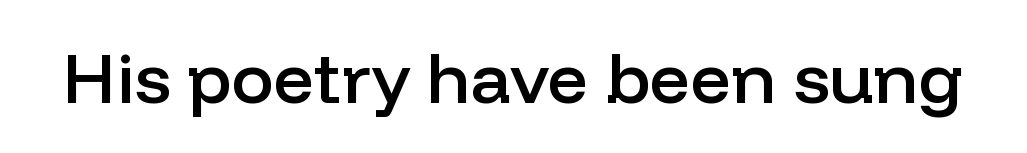
{"serif": "no", "italic": "no", "bold": "semi", "weight": "semibold", "width": "normal", "stroke_contrast": "low", "x_height": "medium", "monospaced": "no", "underline": "no", "letter_spacing": "normal", "letter_spacing_em": 0.0, "glyph_px": 71}
